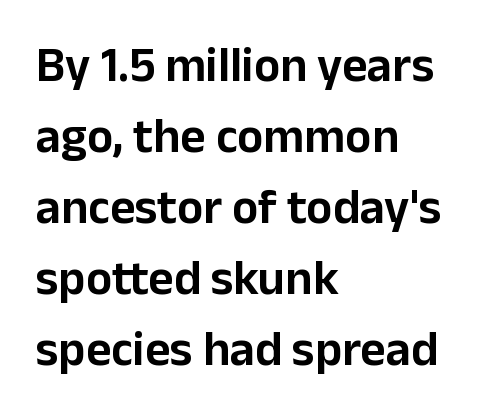
{"serif": "no", "italic": "no", "width": "normal", "stroke_contrast": "low", "x_height": "medium", "monospaced": "no", "underline": "no", "align": "left", "line_spacing": "normal", "line_spacing_ratio": 1.45, "letter_spacing": "normal", "letter_spacing_em": 0.0, "glyph_px": 49}
